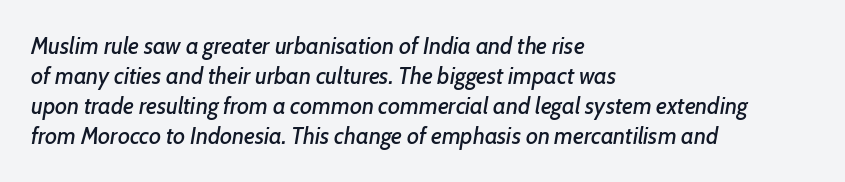
Q: Is the text italic (slanted)? A: Yes, it leans right by about 7 degrees.
Q: Is the text underlined? A: No.
Q: How is the paragraph aligned? A: Left-aligned.
Q: Is the spacing between letters normal or unusually wide? A: Normal.
Q: Is the spacing between lines tight, normal or loose? A: Normal.
